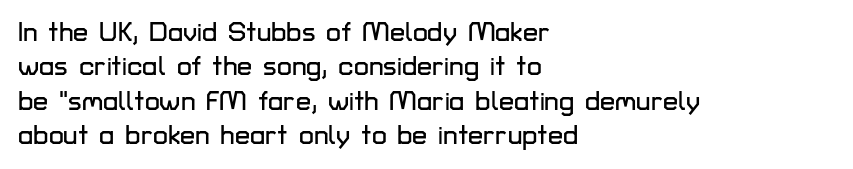
Do the letters lean? They stand straight. Lines of text with bare space underneath. The passage shown stacks its lines at a standard gap. Casual observation: everything's shoved over to the left.
